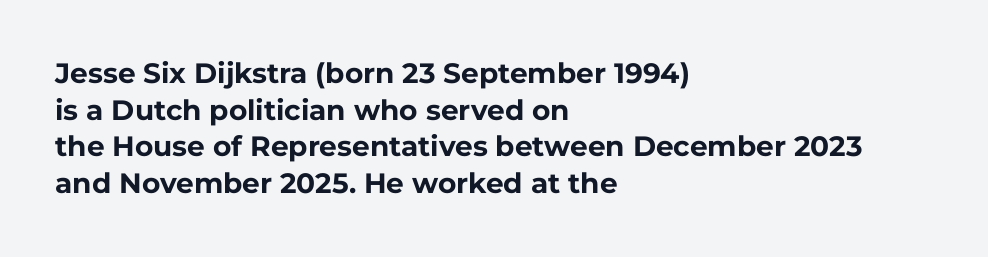
{"serif": "no", "italic": "no", "bold": "yes", "weight": "bold", "width": "normal", "stroke_contrast": "low", "x_height": "medium", "monospaced": "no", "underline": "no", "align": "left", "line_spacing": "normal", "line_spacing_ratio": 1.31, "letter_spacing": "normal", "letter_spacing_em": 0.0, "glyph_px": 28}
